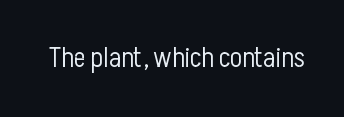
The image shows 28 px light, condensed sans-serif type, upright; set normal letter spacing, not underlined; low stroke contrast and a medium x-height.
